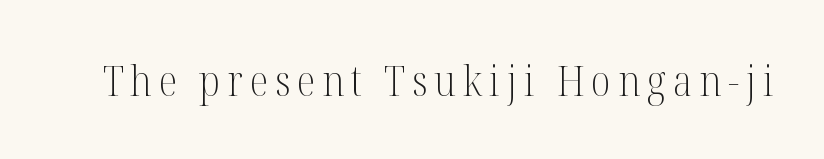
{"serif": "yes", "italic": "no", "bold": "no", "weight": "light", "width": "condensed", "stroke_contrast": "medium", "x_height": "medium", "monospaced": "no", "underline": "no", "glyph_px": 43}
